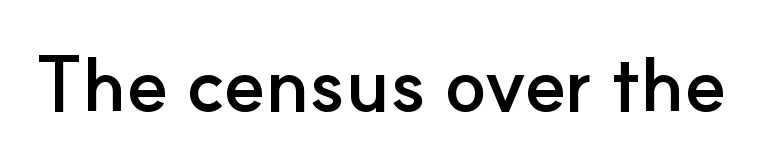
Q: Is the text bold? A: Yes.
Q: Is the text italic (slanted)? A: No, it is upright.
Q: Is the typeface a serif or a sans-serif typeface? A: Sans-serif.
Q: Is the text underlined? A: No.
Q: Is the spacing between letters normal or unusually wide? A: Normal.
Q: Width (condensed, normal, or wide)? A: Normal.
Q: Stroke contrast? A: Low.
Q: x-height? A: Small.
Q: Monospaced? A: No.
